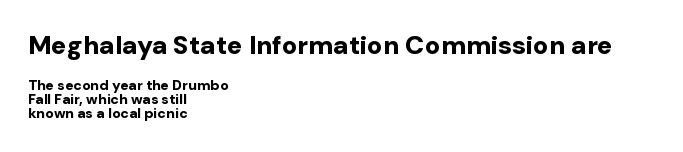
Q: Is the text bold? A: Yes.
Q: Is the text italic (slanted)? A: No, it is upright.
Q: Is the text underlined? A: No.
Q: How is the paragraph aligned? A: Left-aligned.
Q: Is the spacing between letters normal or unusually wide? A: Normal.
Q: Is the spacing between lines tight, normal or loose? A: Tight.
Q: Which block of text is set in a larger size, the first (top) or the second (bottom)? A: The first (top) one.
